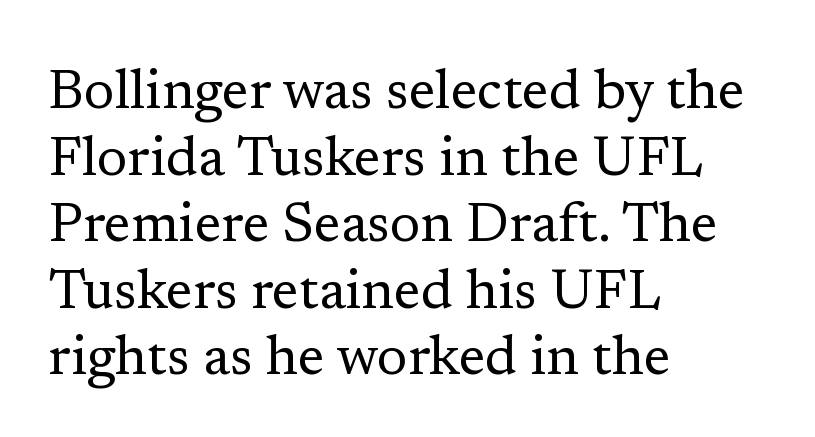
Q: Is the text bold? A: No.
Q: Is the text italic (slanted)? A: No, it is upright.
Q: Is the typeface a serif or a sans-serif typeface? A: Serif.
Q: Is the text underlined? A: No.
Q: How is the paragraph aligned? A: Left-aligned.
Q: Is the spacing between letters normal or unusually wide? A: Normal.
Q: Width (condensed, normal, or wide)? A: Normal.
Q: Stroke contrast? A: Low.
Q: x-height? A: Medium.
Q: Monospaced? A: No.
